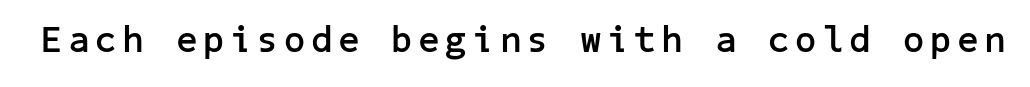
Is this a sans? Yes — the strokes have no serifs. The glyphs have the mass of a bold cut. Does the lettering tilt? It doesn't — this is upright. The glyphs are unaccompanied by any horizontal stroke below them.
